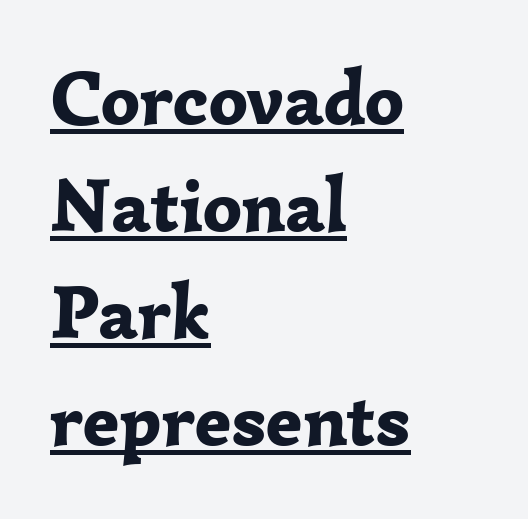
{"serif": "yes", "italic": "no", "bold": "yes", "weight": "bold", "width": "normal", "stroke_contrast": "low", "x_height": "medium", "monospaced": "no", "underline": "yes", "align": "left", "line_spacing": "normal", "line_spacing_ratio": 1.41, "letter_spacing": "normal", "letter_spacing_em": 0.0, "glyph_px": 76}
